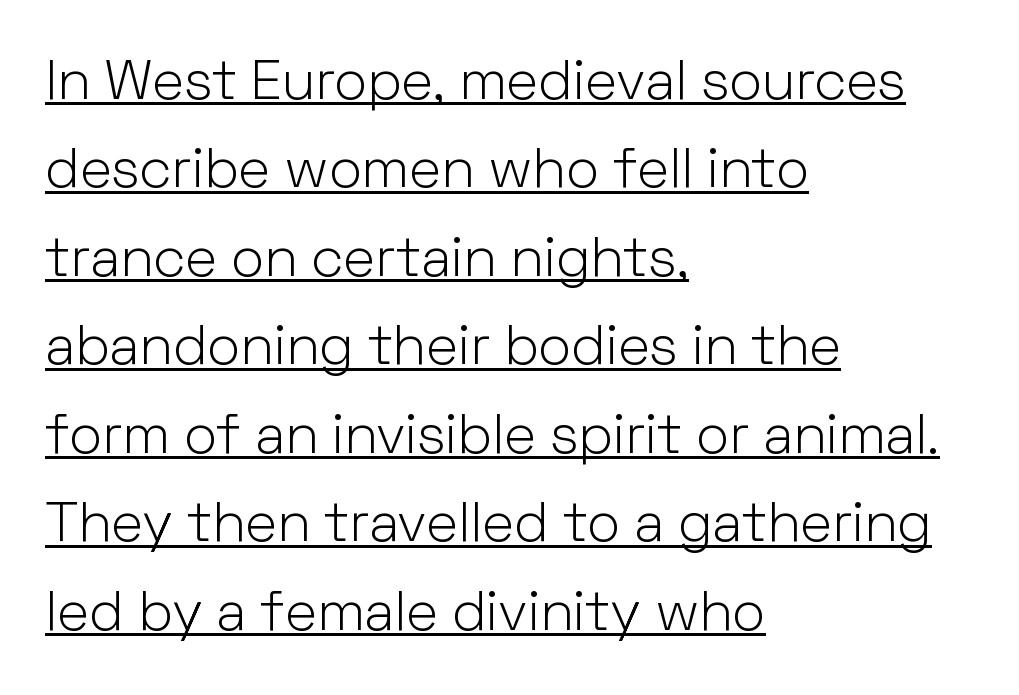
The image shows 56 px light sans-serif type, upright; set left-aligned, normal line spacing (1.58x), normal letter spacing, underlined; low stroke contrast and a medium x-height.
